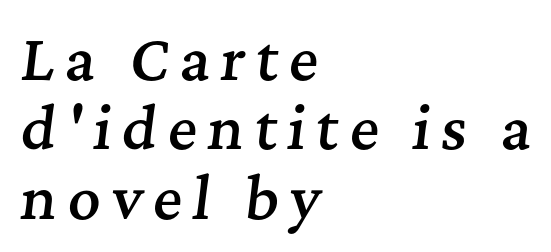
Q: Is the text bold? A: Semi-bold.
Q: Is the text italic (slanted)? A: Yes, it leans right by about 7 degrees.
Q: Is the typeface a serif or a sans-serif typeface? A: Serif.
Q: Is the text underlined? A: No.
Q: How is the paragraph aligned? A: Left-aligned.
Q: Width (condensed, normal, or wide)? A: Normal.
Q: Stroke contrast? A: Medium.
Q: x-height? A: Medium.
Q: Monospaced? A: No.
